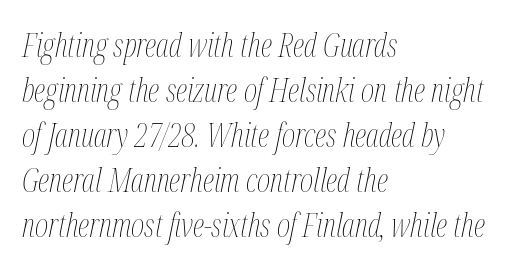
The image shows 32 px thin, condensed type, italic (leaning right); set left-aligned, normal line spacing (1.41x), normal letter spacing, not underlined; medium stroke contrast and a medium x-height.
